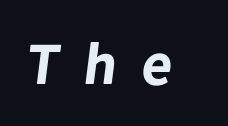
The passage shown is typed in a proportional face where columns would drift. In terms of letterform style, serifs are entirely absent. Students, note that the glyphs here are deliberately spaced far apart. Caption: bold face, heavy strokes.
